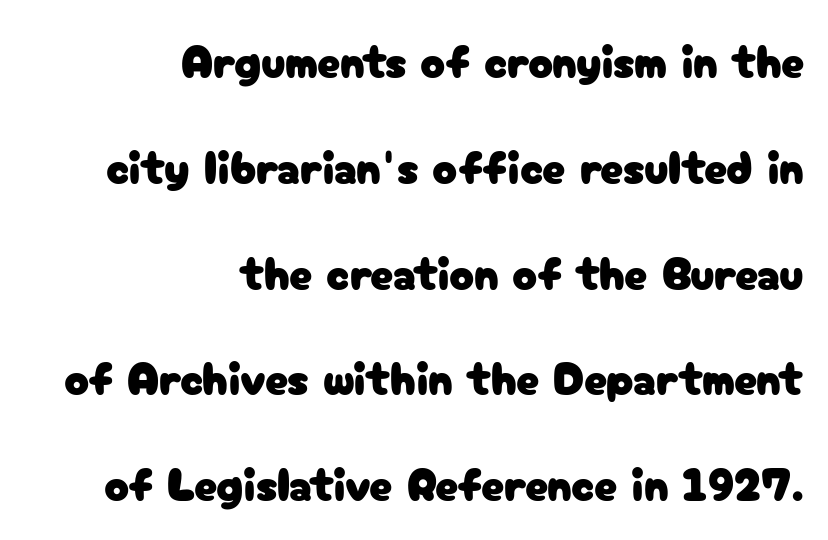
The image shows 46 px sans-serif type, upright; set right-aligned, loose line spacing (2.3x), normal letter spacing, not underlined; low stroke contrast and a medium x-height.
